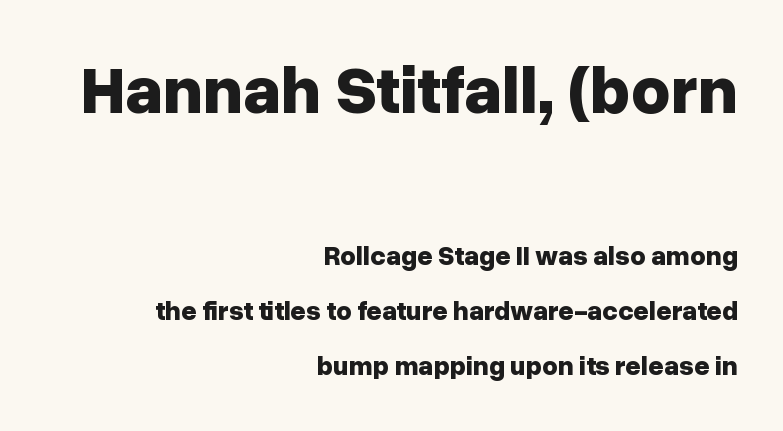
Q: Is the text bold? A: Yes.
Q: Is the text italic (slanted)? A: No, it is upright.
Q: Is the typeface a serif or a sans-serif typeface? A: Sans-serif.
Q: Is the text underlined? A: No.
Q: How is the paragraph aligned? A: Right-aligned.
Q: Is the spacing between letters normal or unusually wide? A: Normal.
Q: Is the spacing between lines tight, normal or loose? A: Loose.
Q: Which block of text is set in a larger size, the first (top) or the second (bottom)? A: The first (top) one.
Q: Width (condensed, normal, or wide)? A: Normal.
Q: Stroke contrast? A: Low.
Q: x-height? A: Medium.
Q: Monospaced? A: No.
